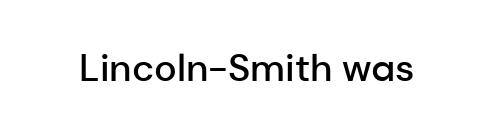
The image shows 38 px semibold sans-serif type, upright; set normal letter spacing, not underlined; low stroke contrast and a medium x-height.
